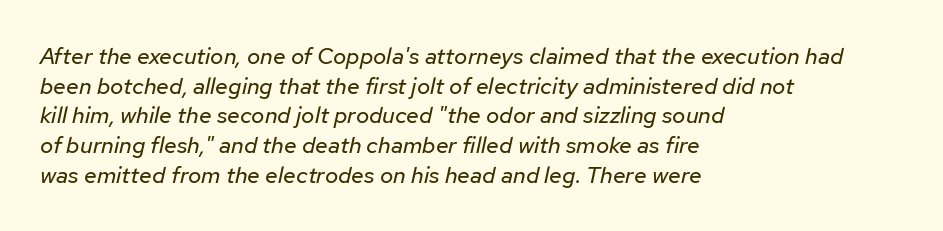
{"italic": "yes", "lean": "right", "slant_degrees": 12, "bold": "no", "underline": "no", "align": "left", "line_spacing": "normal", "line_spacing_ratio": 1.29, "letter_spacing": "normal", "letter_spacing_em": 0.0, "glyph_px": 23}
